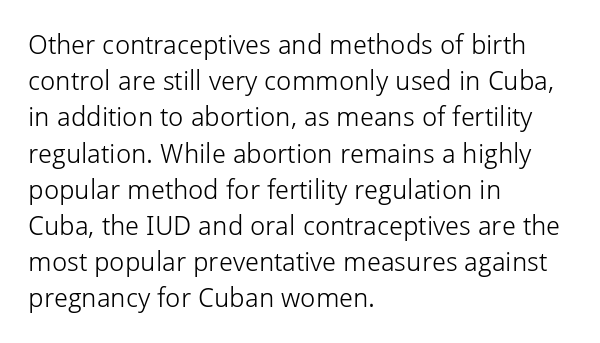
The image shows 27 px text type, upright; set left-aligned, normal line spacing (1.34x), normal letter spacing, not underlined.
